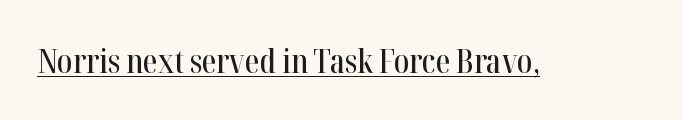
The image shows 33 px condensed serif type, upright; set normal letter spacing, underlined; high stroke contrast and a medium x-height.
